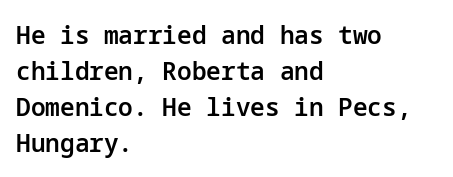
Q: Is the text bold? A: Semi-bold.
Q: Is the text italic (slanted)? A: No, it is upright.
Q: Is the text underlined? A: No.
Q: How is the paragraph aligned? A: Left-aligned.
Q: Is the spacing between letters normal or unusually wide? A: Normal.
Q: Is the spacing between lines tight, normal or loose? A: Normal.
